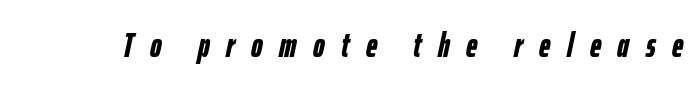
{"italic": "yes", "lean": "right", "slant_degrees": 12, "bold": "yes", "weight": "semibold", "width": "condensed", "stroke_contrast": "low", "x_height": "medium", "monospaced": "no", "underline": "no", "letter_spacing": "wide", "letter_spacing_em": 0.47, "glyph_px": 35}
